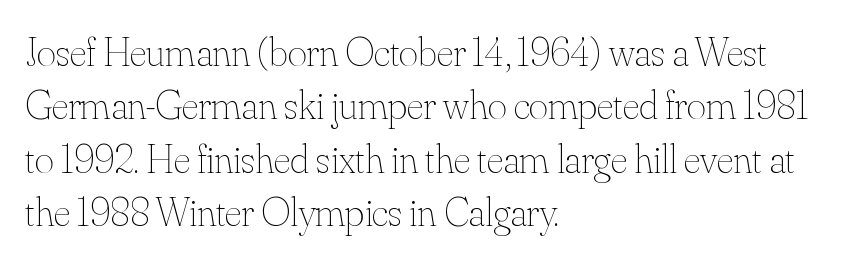
Q: Is the text bold? A: No.
Q: Is the text italic (slanted)? A: No, it is upright.
Q: Is the text underlined? A: No.
Q: How is the paragraph aligned? A: Left-aligned.
Q: Is the spacing between letters normal or unusually wide? A: Normal.
Q: Is the spacing between lines tight, normal or loose? A: Normal.
Q: Width (condensed, normal, or wide)? A: Normal.
Q: Stroke contrast? A: Medium.
Q: x-height? A: Small.
Q: Monospaced? A: No.
